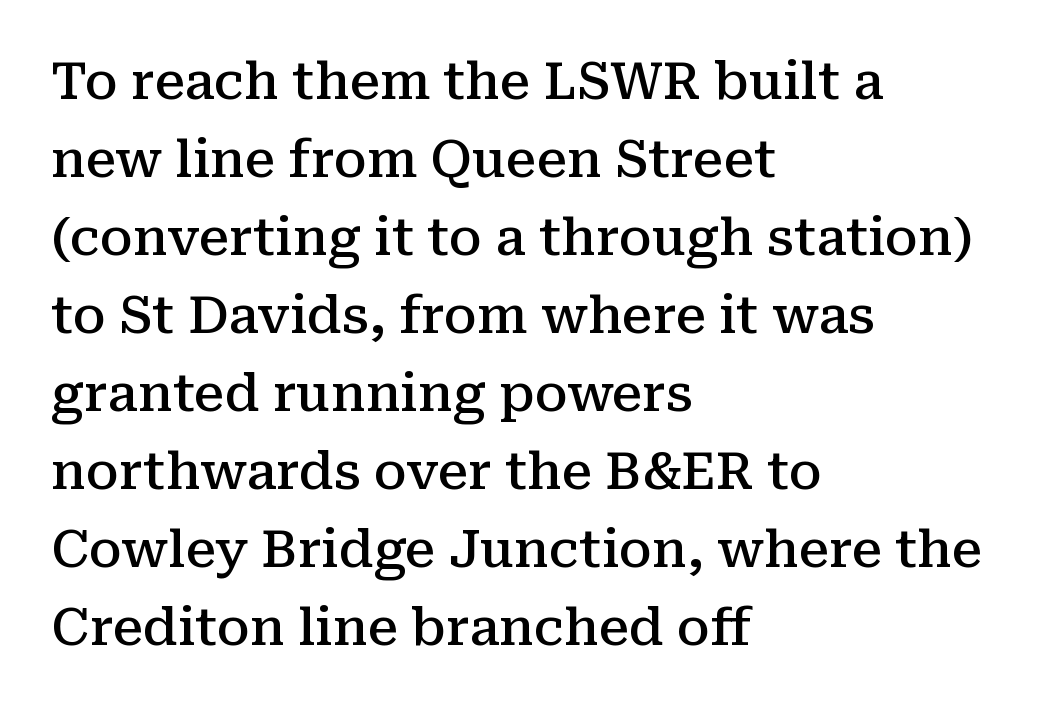
The image shows 51 px semibold serif type, upright; set left-aligned, normal line spacing (1.53x), normal letter spacing, not underlined; medium stroke contrast and a medium x-height.
